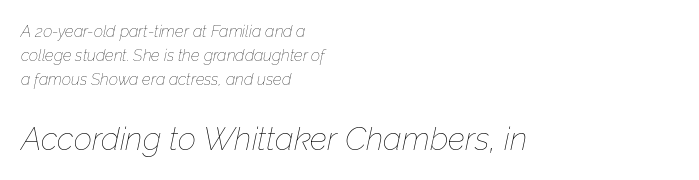
{"italic": "yes", "lean": "right", "slant_degrees": 12, "bold": "no", "weight": "thin", "width": "normal", "stroke_contrast": "low", "x_height": "medium", "monospaced": "no", "underline": "no", "align": "left", "line_spacing": "normal", "line_spacing_ratio": 1.51, "letter_spacing": "normal", "letter_spacing_em": 0.0, "larger_block": "second", "size_ratio": 2.0, "glyph_px": 32}
